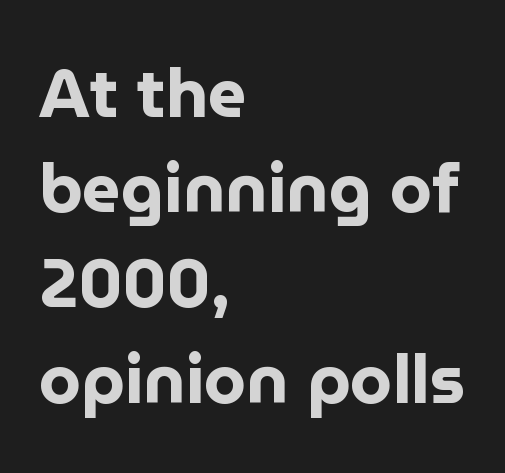
{"serif": "no", "italic": "no", "bold": "yes", "weight": "bold", "width": "normal", "stroke_contrast": "low", "x_height": "medium", "monospaced": "no", "underline": "no", "align": "left", "line_spacing": "normal", "line_spacing_ratio": 1.4, "letter_spacing": "normal", "letter_spacing_em": 0.0, "glyph_px": 68}
